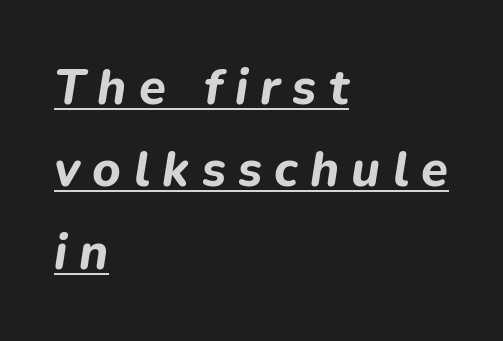
The image shows 49 px bold type, italic (leaning right); set left-aligned, normal line spacing (1.68x), unusually wide letter spacing (+0.25 em), underlined; low stroke contrast and a medium x-height.
